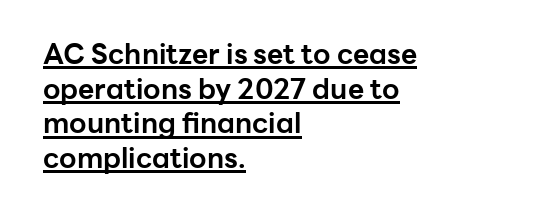
Is this a fixed-width face? No — the glyphs have proportional, varying widths. Honestly, the underline is the first thing you notice here. A student would call this left alignment; a typographer would say flush left, rag right. Students, this is bold: see how much ink each stroke carries.
